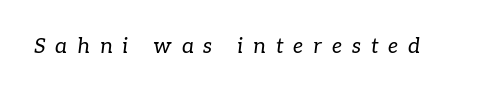
Q: Is the text bold? A: No.
Q: Is the text italic (slanted)? A: Yes, it leans right by about 7 degrees.
Q: Is the text underlined? A: No.
Q: Is the spacing between letters normal or unusually wide? A: Unusually wide.
